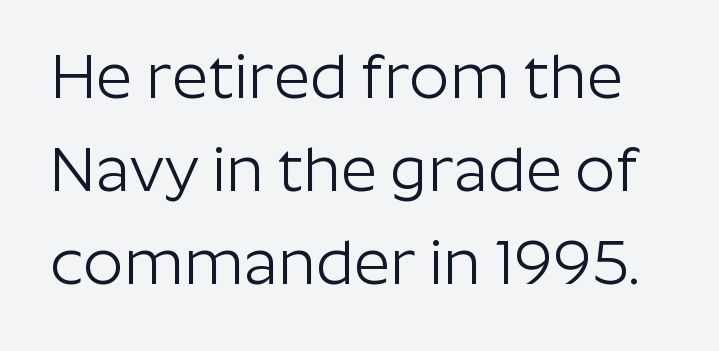
{"serif": "no", "italic": "no", "bold": "no", "weight": "light", "width": "normal", "stroke_contrast": "low", "x_height": "medium", "monospaced": "no", "underline": "no", "line_spacing": "normal", "line_spacing_ratio": 1.48, "letter_spacing": "normal", "letter_spacing_em": 0.0, "glyph_px": 63}
